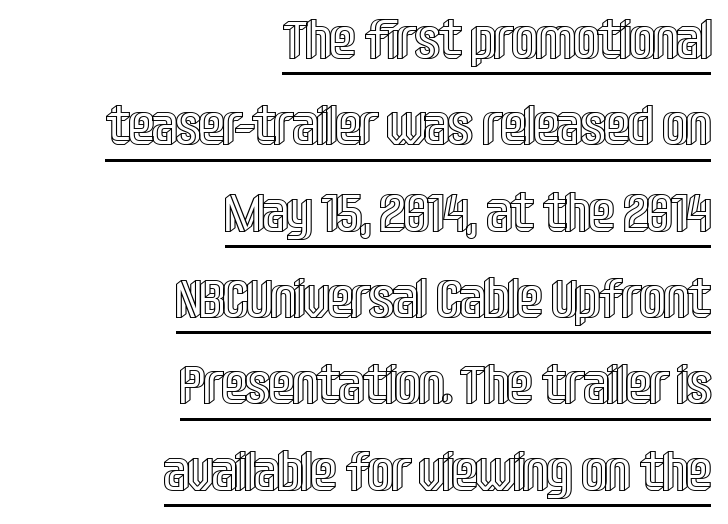
{"italic": "no", "width": "condensed", "x_height": "large", "monospaced": "no", "underline": "yes", "align": "right", "line_spacing": "normal", "line_spacing_ratio": 1.57, "letter_spacing": "normal", "letter_spacing_em": 0.0, "glyph_px": 55}
